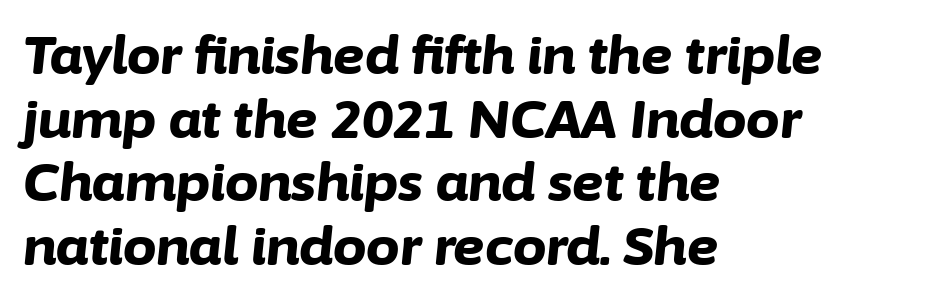
Q: Is the text bold? A: Yes.
Q: Is the text italic (slanted)? A: Yes, it leans right by about 6 degrees.
Q: Is the text underlined? A: No.
Q: How is the paragraph aligned? A: Left-aligned.
Q: Is the spacing between letters normal or unusually wide? A: Normal.
Q: Width (condensed, normal, or wide)? A: Normal.
Q: Stroke contrast? A: Low.
Q: x-height? A: Medium.
Q: Monospaced? A: No.
